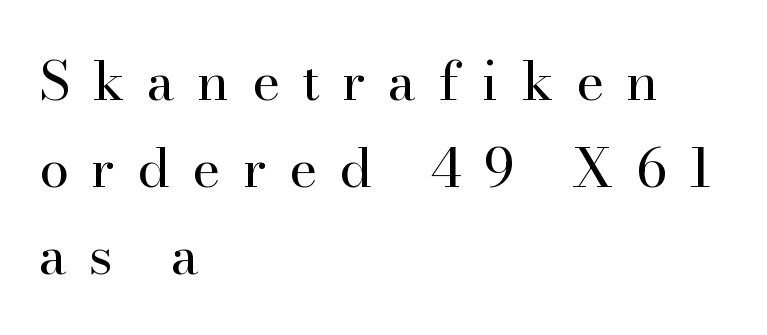
This rendering uses left alignment, leaving the right contour irregular. The foot of each line stays bare and open. Is this a heavy cut? Hardly; it is regular or lighter. Style check: upright. The face used here is rendered with a markedly widened letterfit. This sample has the flowing, uneven cadence of proportional lettering.
